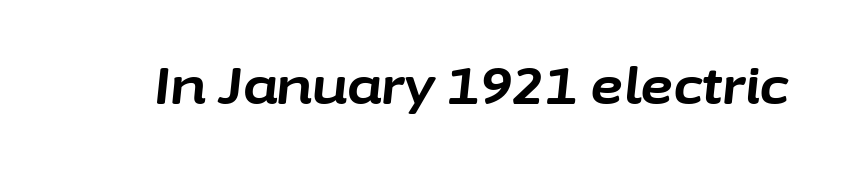
Tracking value appears to be zero — textbook default spacing. This is oblique type, the kind used for emphasis or titles. This sample has the flowing, uneven cadence of proportional lettering. Students, this is bold: see how much ink each stroke carries.
